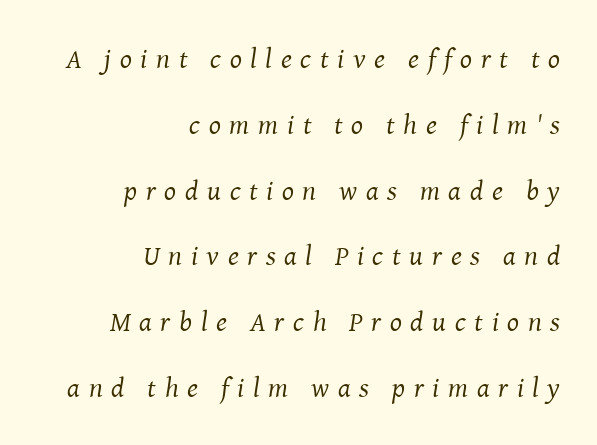
{"serif": "yes", "italic": "yes", "lean": "right", "slant_degrees": 8, "bold": "no", "weight": "regular", "width": "normal", "stroke_contrast": "medium", "x_height": "medium", "monospaced": "no", "underline": "no", "align": "right", "line_spacing": "loose", "line_spacing_ratio": 2.35, "letter_spacing": "wide", "letter_spacing_em": 0.31, "glyph_px": 28}
